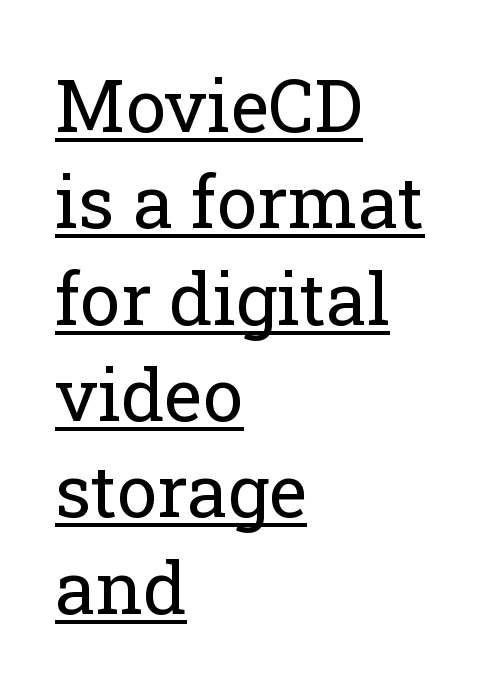
Q: Is the text bold? A: No.
Q: Is the text italic (slanted)? A: No, it is upright.
Q: Is the typeface a serif or a sans-serif typeface? A: Serif.
Q: Is the text underlined? A: Yes.
Q: How is the paragraph aligned? A: Left-aligned.
Q: Is the spacing between letters normal or unusually wide? A: Normal.
Q: Is the spacing between lines tight, normal or loose? A: Normal.
Q: Width (condensed, normal, or wide)? A: Normal.
Q: Stroke contrast? A: Low.
Q: x-height? A: Medium.
Q: Monospaced? A: No.
